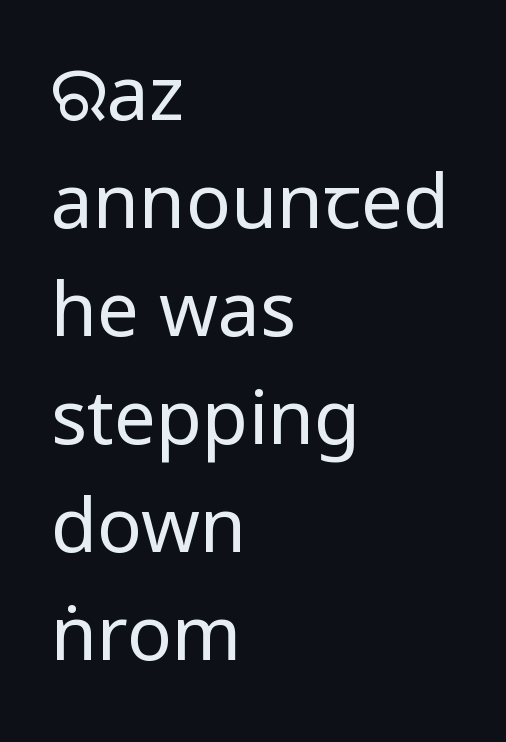
{"serif": "no", "italic": "no", "bold": "no", "weight": "regular", "width": "condensed", "stroke_contrast": "low", "underline": "no", "align": "left", "line_spacing": "normal", "line_spacing_ratio": 1.44, "letter_spacing": "normal", "letter_spacing_em": 0.0, "glyph_px": 75}
